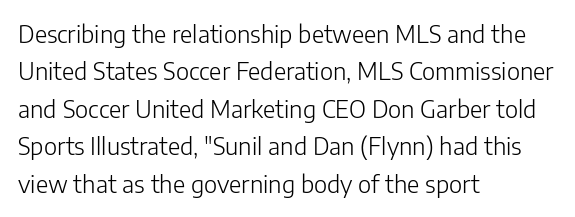
{"italic": "no", "bold": "no", "underline": "no", "align": "left", "line_spacing": "normal", "line_spacing_ratio": 1.56, "letter_spacing": "normal", "letter_spacing_em": 0.0, "glyph_px": 24}
